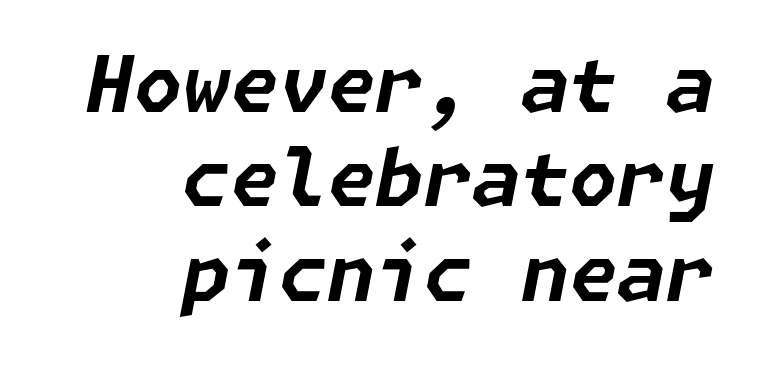
{"italic": "yes", "lean": "right", "slant_degrees": 11, "bold": "yes", "weight": "bold", "width": "normal", "stroke_contrast": "low", "x_height": "medium", "underline": "no", "align": "right", "line_spacing_ratio": 1.21, "letter_spacing": "normal", "letter_spacing_em": 0.0, "glyph_px": 78}
